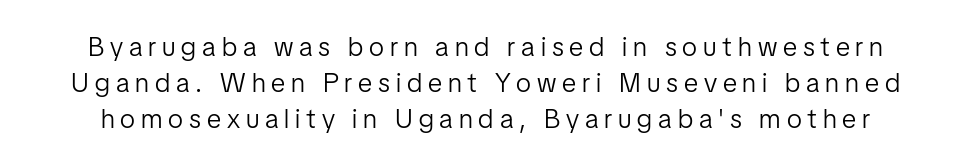
Upright lettering throughout. The space between consecutive lines is moderate. Any mark beneath the type? The region is blank. The font is comparable to plain body text, perhaps lighter.
